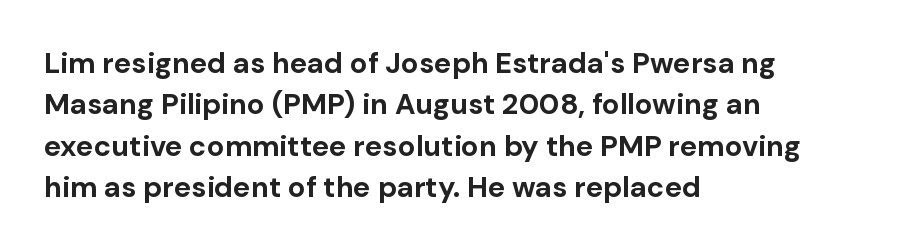
The image shows 29 px bold sans-serif type, upright; set left-aligned, normal line spacing (1.43x), normal letter spacing, not underlined; low stroke contrast and a medium x-height.
